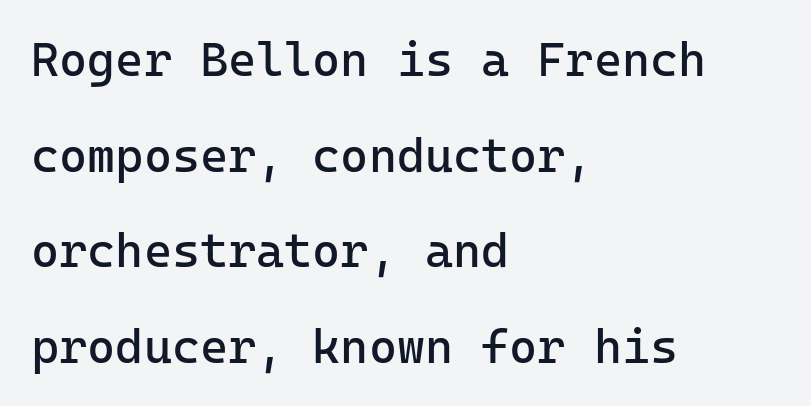
These lines were composed using upright roman letters. Each new line begins a long way beneath the previous one. The designer went with a sans here, leaving each stem footless. Vertical stems look standard width or narrower in stroke. Spacing between characters is what you'd get straight out of the box. The face used here is monospaced, like something from a code editor.
